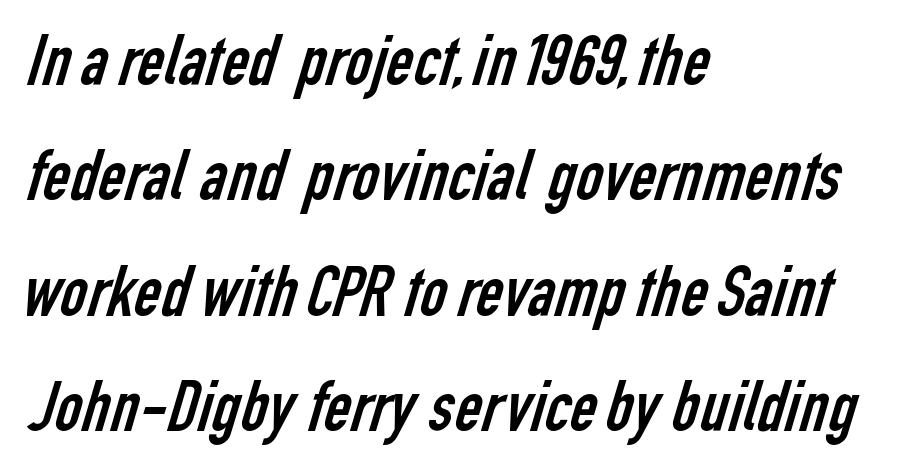
The image shows 74 px regular-weight, condensed sans-serif type; set left-aligned, normal line spacing (1.56x), normal letter spacing, not underlined; low stroke contrast and a medium x-height.
